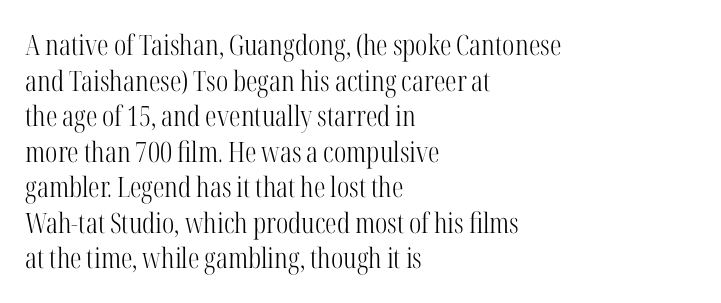
Q: Is the text bold? A: No.
Q: Is the text italic (slanted)? A: No, it is upright.
Q: Is the typeface a serif or a sans-serif typeface? A: Serif.
Q: Is the text underlined? A: No.
Q: How is the paragraph aligned? A: Left-aligned.
Q: Is the spacing between letters normal or unusually wide? A: Normal.
Q: Is the spacing between lines tight, normal or loose? A: Normal.
Q: Width (condensed, normal, or wide)? A: Condensed.
Q: Stroke contrast? A: High.
Q: x-height? A: Medium.
Q: Monospaced? A: No.
